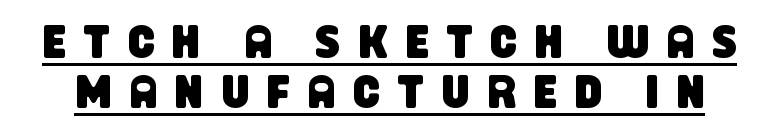
Display-style spreading of the glyphs; the letterfit is very open. The passage shown stacks its lines with hardly any gap. The designer went with a sans here, leaving each stem footless. Proportional: the letters do not fall into vertical columns. Each line of the rendering has a horizontal stroke beneath the glyphs.
